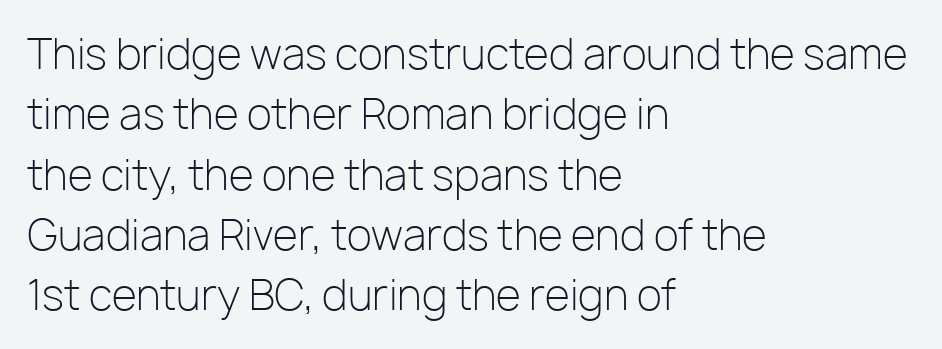
{"serif": "no", "italic": "no", "bold": "no", "weight": "light", "width": "normal", "stroke_contrast": "low", "x_height": "medium", "monospaced": "no", "underline": "no", "align": "left", "line_spacing": "normal", "line_spacing_ratio": 1.47, "letter_spacing": "normal", "letter_spacing_em": 0.0, "glyph_px": 41}
